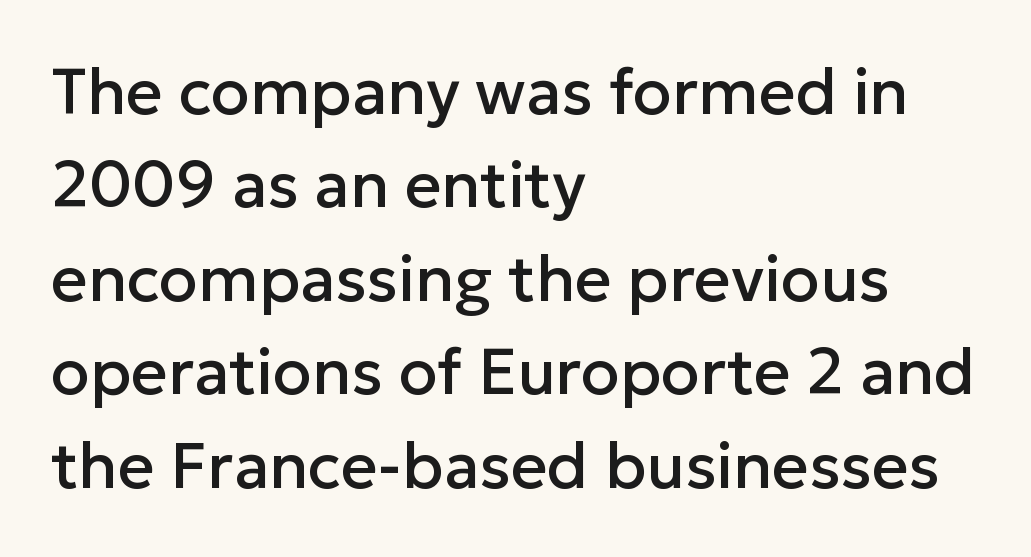
{"serif": "no", "italic": "no", "width": "normal", "stroke_contrast": "low", "x_height": "medium", "monospaced": "no", "underline": "no", "align": "left", "line_spacing": "normal", "line_spacing_ratio": 1.46, "letter_spacing": "normal", "letter_spacing_em": 0.0, "glyph_px": 64}
